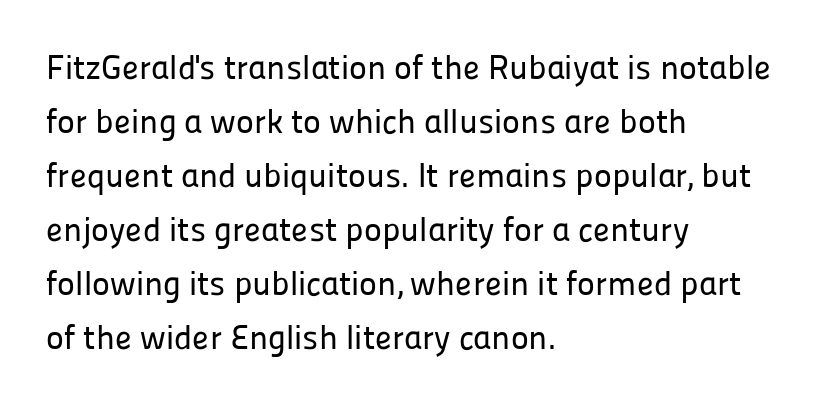
Q: Is the text italic (slanted)? A: No, it is upright.
Q: Is the typeface a serif or a sans-serif typeface? A: Sans-serif.
Q: Is the text underlined? A: No.
Q: How is the paragraph aligned? A: Left-aligned.
Q: Is the spacing between letters normal or unusually wide? A: Normal.
Q: Is the spacing between lines tight, normal or loose? A: Normal.
Q: Width (condensed, normal, or wide)? A: Normal.
Q: Stroke contrast? A: Low.
Q: x-height? A: Medium.
Q: Monospaced? A: No.
